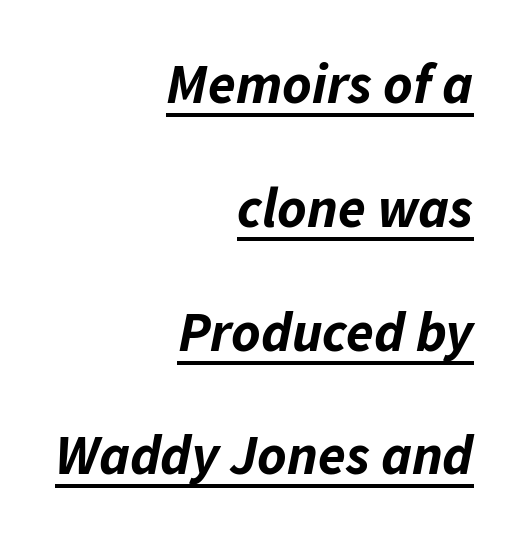
Q: Is the text bold? A: Yes.
Q: Is the text italic (slanted)? A: Yes, it leans right by about 11 degrees.
Q: Is the text underlined? A: Yes.
Q: How is the paragraph aligned? A: Right-aligned.
Q: Is the spacing between letters normal or unusually wide? A: Normal.
Q: Is the spacing between lines tight, normal or loose? A: Loose.
Q: Width (condensed, normal, or wide)? A: Normal.
Q: Stroke contrast? A: Low.
Q: x-height? A: Medium.
Q: Monospaced? A: No.
